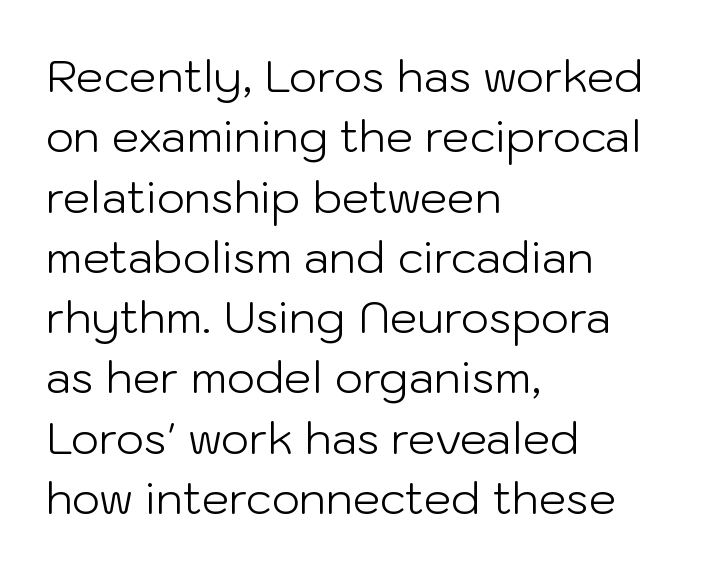
{"serif": "no", "italic": "no", "bold": "no", "weight": "light", "width": "normal", "stroke_contrast": "low", "x_height": "medium", "monospaced": "no", "underline": "no", "align": "left", "line_spacing": "normal", "line_spacing_ratio": 1.37, "letter_spacing": "normal", "letter_spacing_em": 0.0, "glyph_px": 44}
